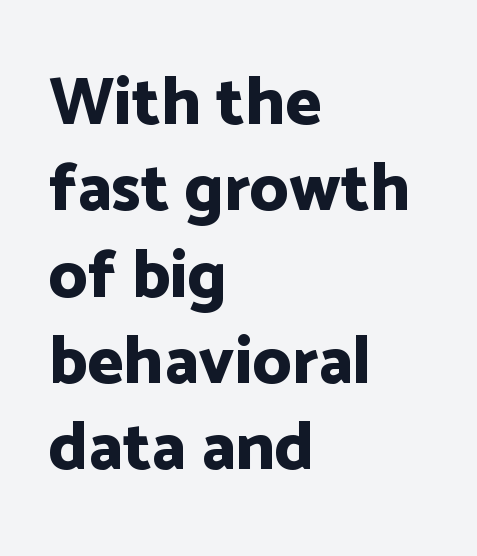
The zone under the glyphs is completely vacant. Standard letterfit; no display-style spreading of the glyphs. Its strokes are broad and dark, the hallmark of bold type. Is this a fixed-width face? No — the glyphs have proportional, varying widths.
